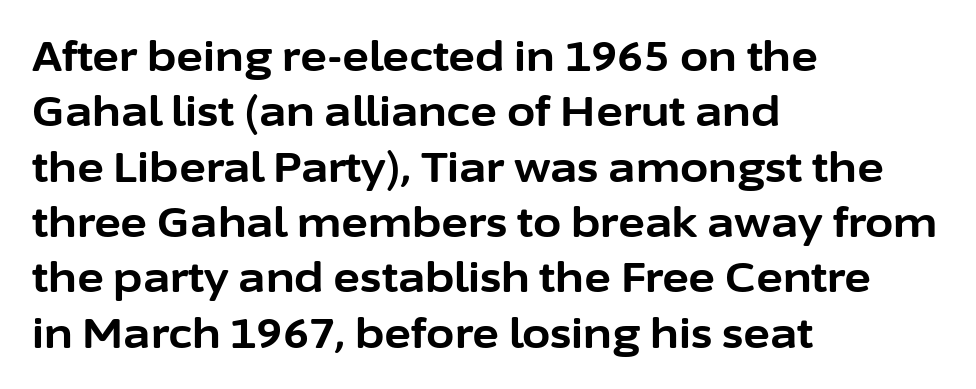
This is sans-serif lettering, the kind often seen on screens and signage. You could call the tracking neutral — neither tight nor loose. Compared with a centered layout, this one pins lines to the left instead. Glance below the letters and you will spot only blank space. Whoever set this chose a conventional vertical rhythm.
